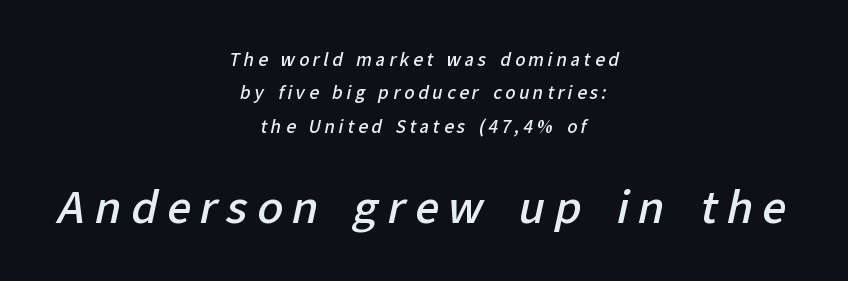
{"serif": "no", "bold": "semi", "weight": "semibold", "width": "normal", "stroke_contrast": "low", "x_height": "medium", "monospaced": "no", "underline": "no", "align": "center", "line_spacing": "loose", "line_spacing_ratio": 1.96, "letter_spacing": "wide", "letter_spacing_em": 0.21, "larger_block": "second", "size_ratio": 2.53, "glyph_px": 43}
